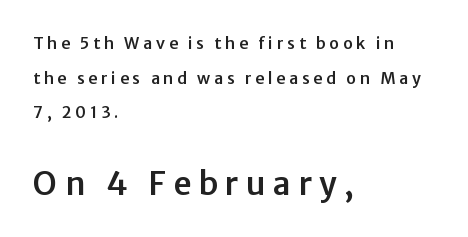
Proportional: the letters do not fall into vertical columns. The specimen reads as upright at a glance. Notice the wide empty band between every row — that's loose leading. The letters are spread apart with noticeably loose tracking. Horizontally, the lines are justified to the leading edge only. Stroke terminals: plain, sans-serif.
